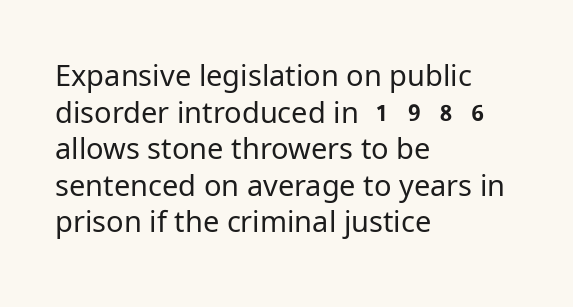
{"serif": "no", "italic": "no", "bold": "no", "weight": "regular", "width": "normal", "stroke_contrast": "low", "x_height": "medium", "monospaced": "no", "underline": "no", "align": "left", "line_spacing": "normal", "line_spacing_ratio": 1.26, "letter_spacing": "normal", "letter_spacing_em": 0.0, "glyph_px": 29}
